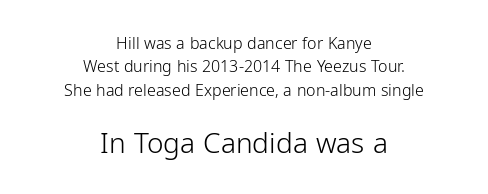
{"serif": "no", "italic": "no", "bold": "no", "weight": "light", "width": "normal", "stroke_contrast": "low", "x_height": "medium", "monospaced": "no", "underline": "no", "align": "center", "line_spacing": "normal", "line_spacing_ratio": 1.46, "letter_spacing": "normal", "letter_spacing_em": 0.0, "larger_block": "second", "size_ratio": 1.75, "glyph_px": 28}
